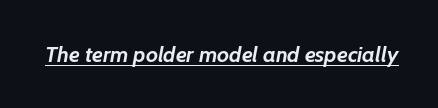
The image shows 22 px bold type, italic (leaning right); set normal letter spacing, underlined.
